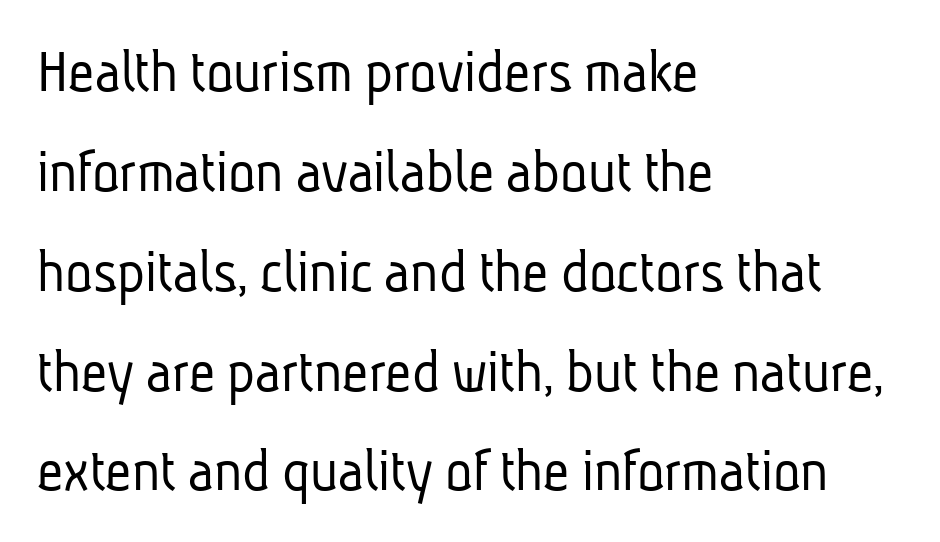
{"serif": "no", "bold": "no", "weight": "light", "width": "condensed", "stroke_contrast": "low", "x_height": "medium", "monospaced": "no", "underline": "no", "align": "left", "line_spacing": "normal", "line_spacing_ratio": 1.56, "letter_spacing": "normal", "letter_spacing_em": 0.0, "glyph_px": 64}
